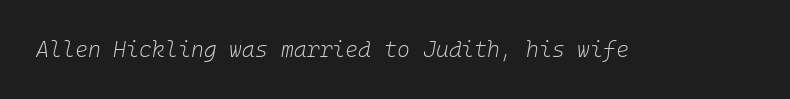
{"italic": "yes", "lean": "right", "slant_degrees": 10, "bold": "no", "underline": "no", "letter_spacing": "normal", "letter_spacing_em": 0.0, "glyph_px": 22}
